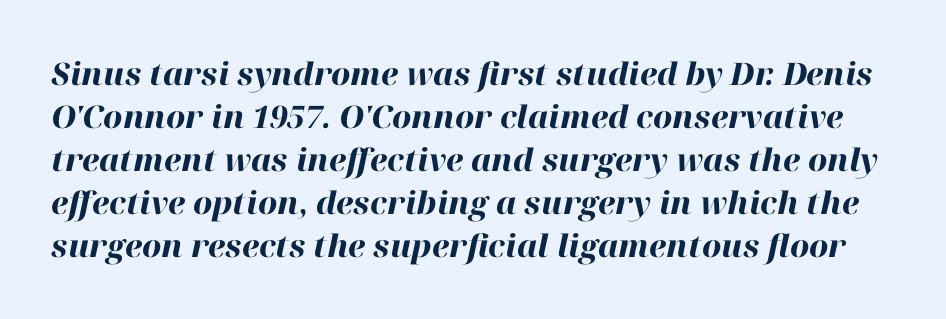
These lines sit exactly where default settings would place them. Yep, that's italic — everything's leaning. Its strokes are broad and dark, the hallmark of bold type. Proportional: the letters do not fall into vertical columns. Anything drawn beneath the words? Only blank space.
